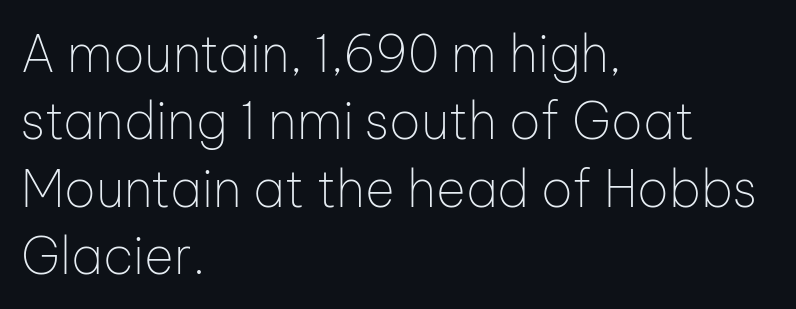
Q: Is the text bold? A: No.
Q: Is the text italic (slanted)? A: No, it is upright.
Q: Is the typeface a serif or a sans-serif typeface? A: Sans-serif.
Q: Is the text underlined? A: No.
Q: How is the paragraph aligned? A: Left-aligned.
Q: Is the spacing between letters normal or unusually wide? A: Normal.
Q: Is the spacing between lines tight, normal or loose? A: Normal.
Q: Width (condensed, normal, or wide)? A: Normal.
Q: Stroke contrast? A: Low.
Q: x-height? A: Medium.
Q: Monospaced? A: No.
